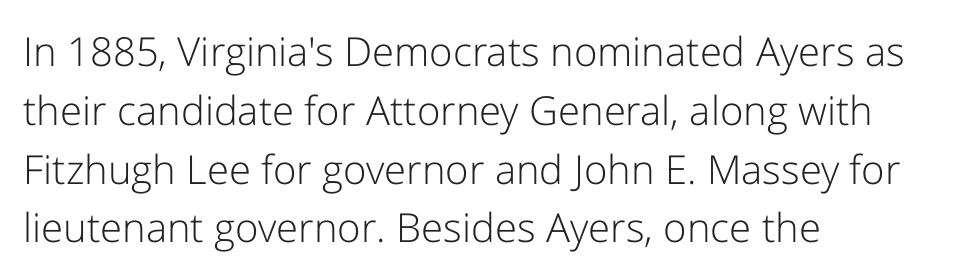
Q: Is the text bold? A: No.
Q: Is the text italic (slanted)? A: No, it is upright.
Q: Is the typeface a serif or a sans-serif typeface? A: Sans-serif.
Q: Is the text underlined? A: No.
Q: How is the paragraph aligned? A: Left-aligned.
Q: Is the spacing between letters normal or unusually wide? A: Normal.
Q: Is the spacing between lines tight, normal or loose? A: Normal.
Q: Width (condensed, normal, or wide)? A: Normal.
Q: Stroke contrast? A: Low.
Q: x-height? A: Medium.
Q: Monospaced? A: No.
